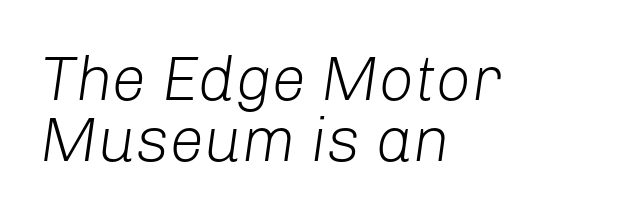
The lines are quadded left. The lines are packed closely together with very little leading. In terms of letterspacing, this is plain default setting. Bare-footed words on every line.
